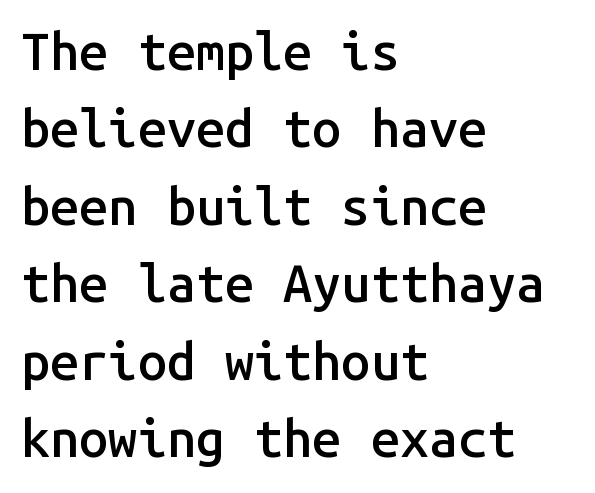
{"serif": "no", "italic": "no", "bold": "semi", "weight": "semibold", "width": "normal", "stroke_contrast": "low", "x_height": "medium", "monospaced": "yes", "underline": "no", "align": "left", "line_spacing": "normal", "line_spacing_ratio": 1.49, "letter_spacing": "normal", "letter_spacing_em": 0.0, "glyph_px": 52}
